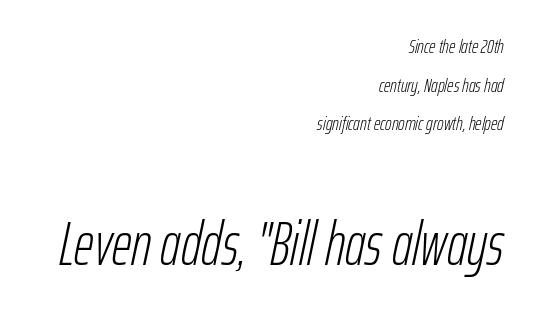
Q: Is the text bold? A: No.
Q: Is the text italic (slanted)? A: Yes, it leans right by about 12 degrees.
Q: Is the text underlined? A: No.
Q: How is the paragraph aligned? A: Right-aligned.
Q: Is the spacing between letters normal or unusually wide? A: Normal.
Q: Is the spacing between lines tight, normal or loose? A: Loose.
Q: Which block of text is set in a larger size, the first (top) or the second (bottom)? A: The second (bottom) one.
Q: Width (condensed, normal, or wide)? A: Condensed.
Q: Stroke contrast? A: Low.
Q: x-height? A: Medium.
Q: Monospaced? A: No.
